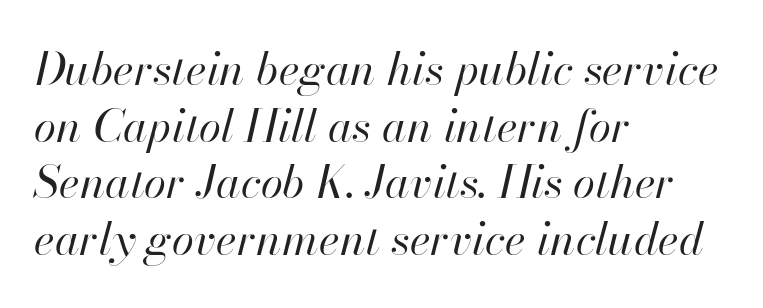
{"italic": "yes", "lean": "right", "slant_degrees": 13, "bold": "no", "weight": "regular", "width": "normal", "stroke_contrast": "high", "x_height": "small", "monospaced": "no", "underline": "no", "align": "left", "line_spacing": "normal", "line_spacing_ratio": 1.26, "letter_spacing": "normal", "letter_spacing_em": 0.0, "glyph_px": 45}
